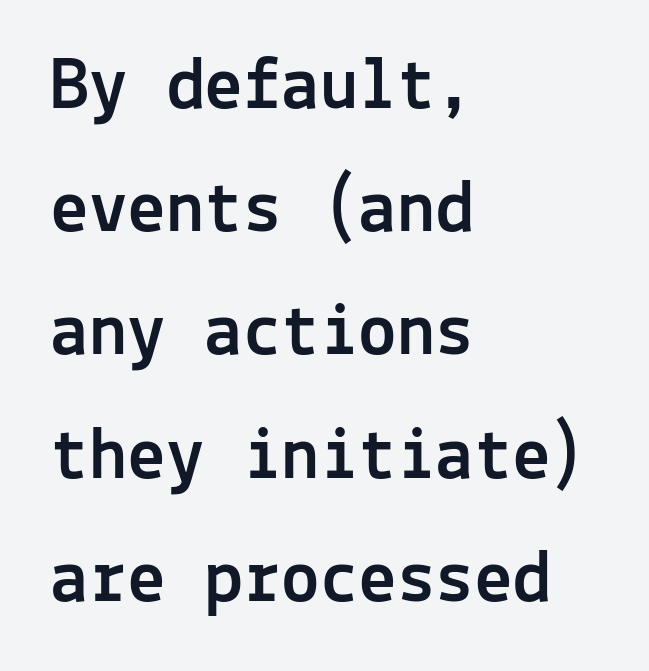
{"serif": "no", "italic": "no", "width": "normal", "x_height": "medium", "monospaced": "yes", "underline": "no", "align": "left", "line_spacing": "normal", "line_spacing_ratio": 1.6, "letter_spacing": "normal", "letter_spacing_em": 0.0, "glyph_px": 77}
